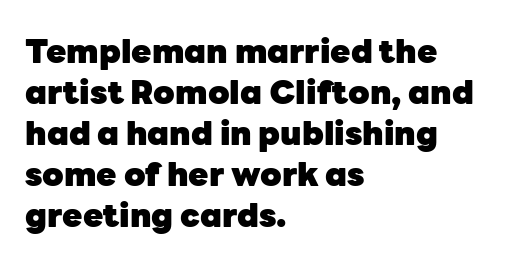
Q: Is the text bold? A: Yes.
Q: Is the text italic (slanted)? A: No, it is upright.
Q: Is the typeface a serif or a sans-serif typeface? A: Sans-serif.
Q: Is the text underlined? A: No.
Q: How is the paragraph aligned? A: Left-aligned.
Q: Is the spacing between letters normal or unusually wide? A: Normal.
Q: Width (condensed, normal, or wide)? A: Normal.
Q: Stroke contrast? A: Low.
Q: x-height? A: Medium.
Q: Monospaced? A: No.
